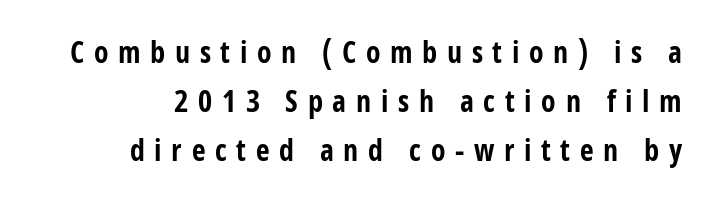
Tracking here is generous; glyphs stand well apart from one another. The space between consecutive lines is moderate. Tall strokes in this sample are plumb rather than angled. The passage shown is emphatically bold. Descenders are the only things crossing below the line.
